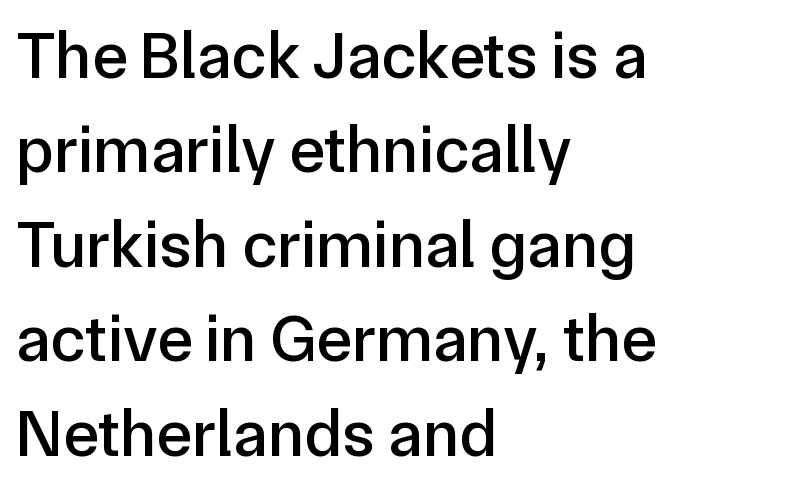
Q: Is the text italic (slanted)? A: No, it is upright.
Q: Is the typeface a serif or a sans-serif typeface? A: Sans-serif.
Q: Is the text underlined? A: No.
Q: How is the paragraph aligned? A: Left-aligned.
Q: Is the spacing between letters normal or unusually wide? A: Normal.
Q: Is the spacing between lines tight, normal or loose? A: Normal.
Q: Width (condensed, normal, or wide)? A: Normal.
Q: Stroke contrast? A: Low.
Q: x-height? A: Medium.
Q: Monospaced? A: No.
